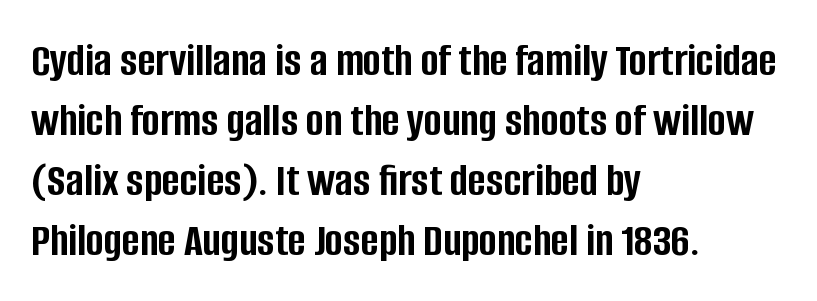
Q: Is the text bold? A: Yes.
Q: Is the text italic (slanted)? A: No, it is upright.
Q: Is the typeface a serif or a sans-serif typeface? A: Sans-serif.
Q: Is the text underlined? A: No.
Q: How is the paragraph aligned? A: Left-aligned.
Q: Is the spacing between letters normal or unusually wide? A: Normal.
Q: Is the spacing between lines tight, normal or loose? A: Normal.
Q: Width (condensed, normal, or wide)? A: Condensed.
Q: Stroke contrast? A: Low.
Q: x-height? A: Large.
Q: Monospaced? A: No.
